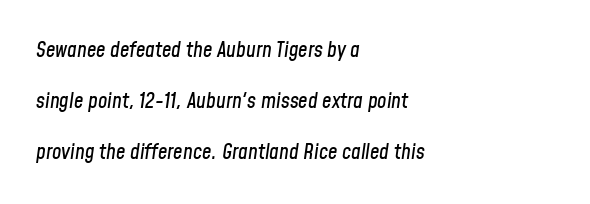
The image shows 21 px text type, italic (leaning right); set left-aligned, loose line spacing (2.42x), normal letter spacing, not underlined.
